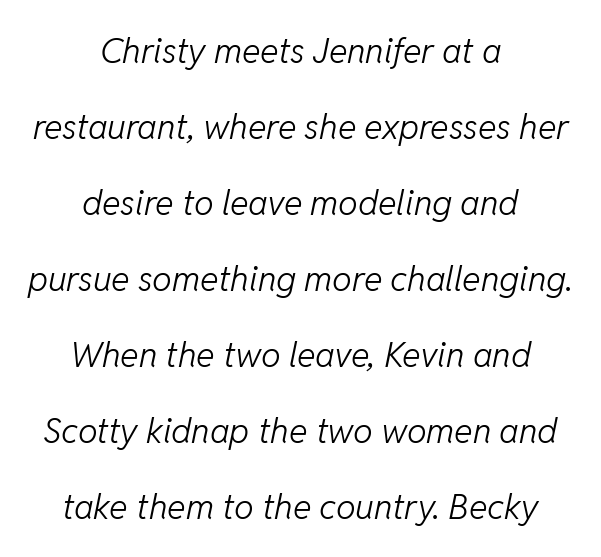
The image shows 35 px light type, italic (leaning right); set centered, loose line spacing (2.17x), normal letter spacing, not underlined; low stroke contrast and a medium x-height.
